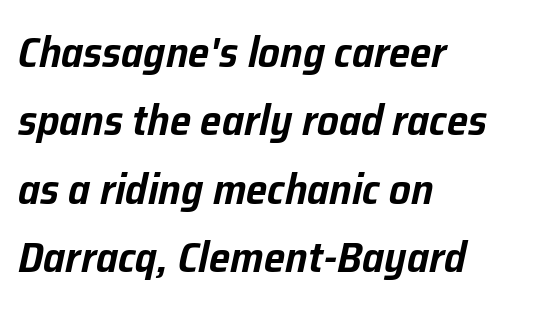
Q: Is the text italic (slanted)? A: Yes, it leans right by about 12 degrees.
Q: Is the text underlined? A: No.
Q: How is the paragraph aligned? A: Left-aligned.
Q: Is the spacing between letters normal or unusually wide? A: Normal.
Q: Is the spacing between lines tight, normal or loose? A: Normal.
Q: Width (condensed, normal, or wide)? A: Normal.
Q: Stroke contrast? A: Low.
Q: x-height? A: Medium.
Q: Monospaced? A: No.
